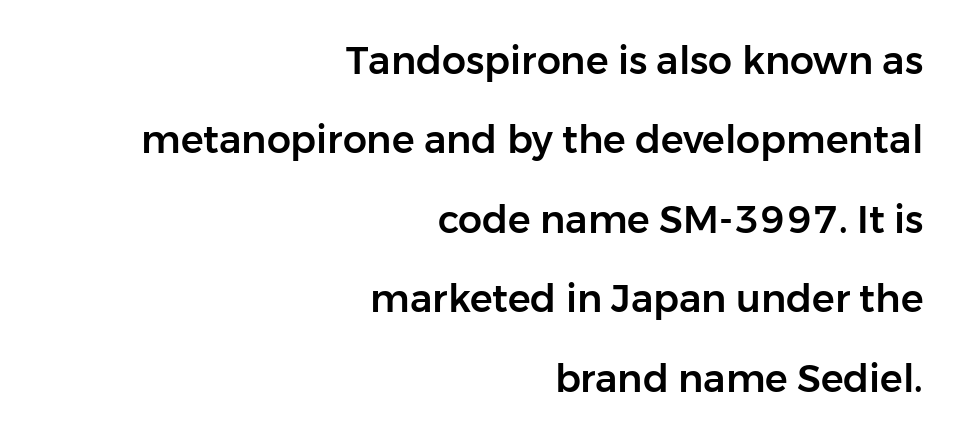
Q: Is the text italic (slanted)? A: No, it is upright.
Q: Is the typeface a serif or a sans-serif typeface? A: Sans-serif.
Q: Is the text underlined? A: No.
Q: How is the paragraph aligned? A: Right-aligned.
Q: Is the spacing between letters normal or unusually wide? A: Normal.
Q: Is the spacing between lines tight, normal or loose? A: Loose.
Q: Width (condensed, normal, or wide)? A: Normal.
Q: Stroke contrast? A: Low.
Q: x-height? A: Medium.
Q: Monospaced? A: No.
